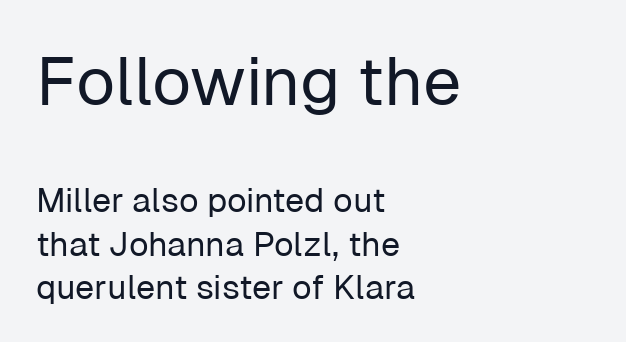
Q: Is the text bold? A: No.
Q: Is the text italic (slanted)? A: No, it is upright.
Q: Is the typeface a serif or a sans-serif typeface? A: Sans-serif.
Q: Is the text underlined? A: No.
Q: How is the paragraph aligned? A: Left-aligned.
Q: Is the spacing between letters normal or unusually wide? A: Normal.
Q: Is the spacing between lines tight, normal or loose? A: Normal.
Q: Which block of text is set in a larger size, the first (top) or the second (bottom)? A: The first (top) one.
Q: Width (condensed, normal, or wide)? A: Normal.
Q: Stroke contrast? A: Low.
Q: x-height? A: Medium.
Q: Monospaced? A: No.
